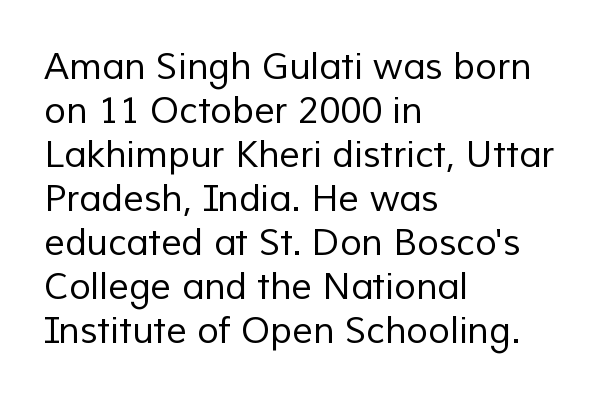
The horizontal fit of the characters is conventional and even. In CSS terms this would be text-align: left. The glyphs in this specimen are sans serif. The weight would be labelled regular, book, light, or lighter still.
